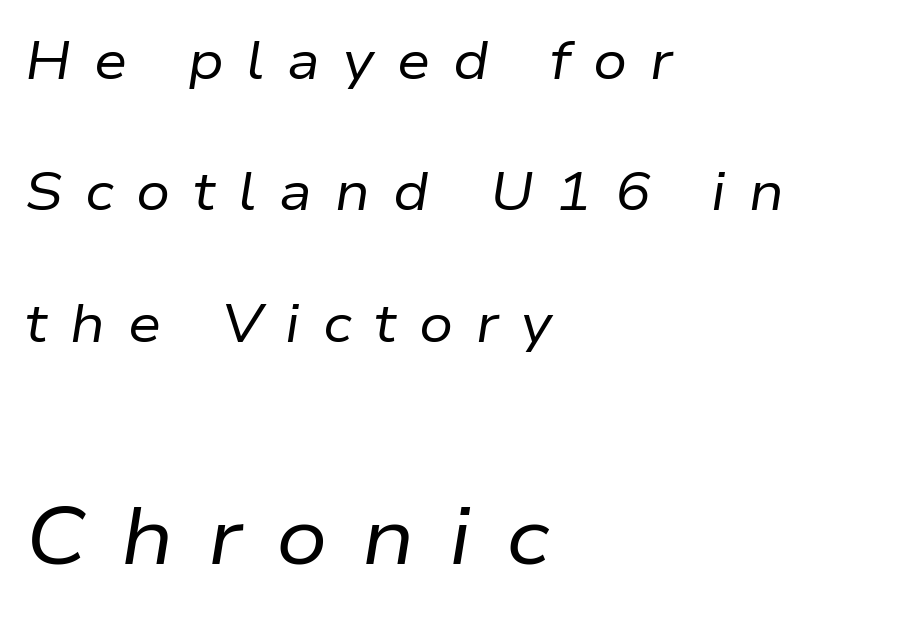
This sample uses an oblique cut, with every glyph tilted off the vertical. There is plenty of visible air inserted between adjacent glyphs. Line beginnings align vertically; line endings do not. This rendering features lettering with no underline. This block would shrink considerably if given ordinary leading; it's expanded now.
